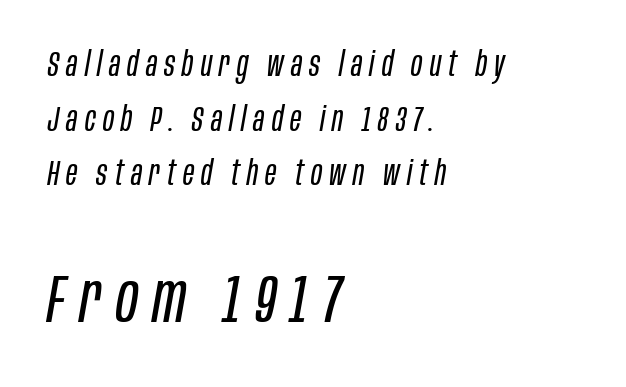
{"italic": "yes", "lean": "right", "slant_degrees": 10, "bold": "no", "weight": "regular", "width": "condensed", "stroke_contrast": "low", "x_height": "large", "monospaced": "no", "underline": "no", "align": "left", "line_spacing": "normal", "line_spacing_ratio": 1.61, "letter_spacing": "wide", "letter_spacing_em": 0.21, "larger_block": "second", "size_ratio": 2.0, "glyph_px": 68}
